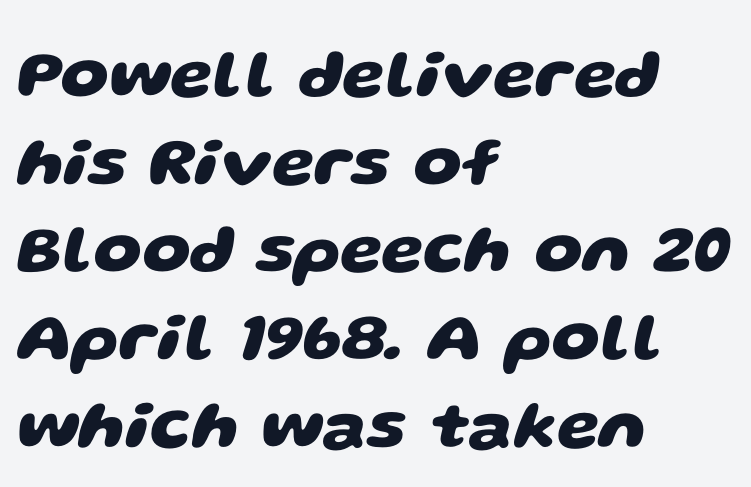
This sample has the flowing, uneven cadence of proportional lettering. The letters carry no serifs — their stems end cleanly without finishing strokes. Does the weight exceed regular? Yes, all the way to bold. The compositor pushed each line to the left boundary. Does the leading feel generous? No, just average. This rendering features lettering with no underline.
